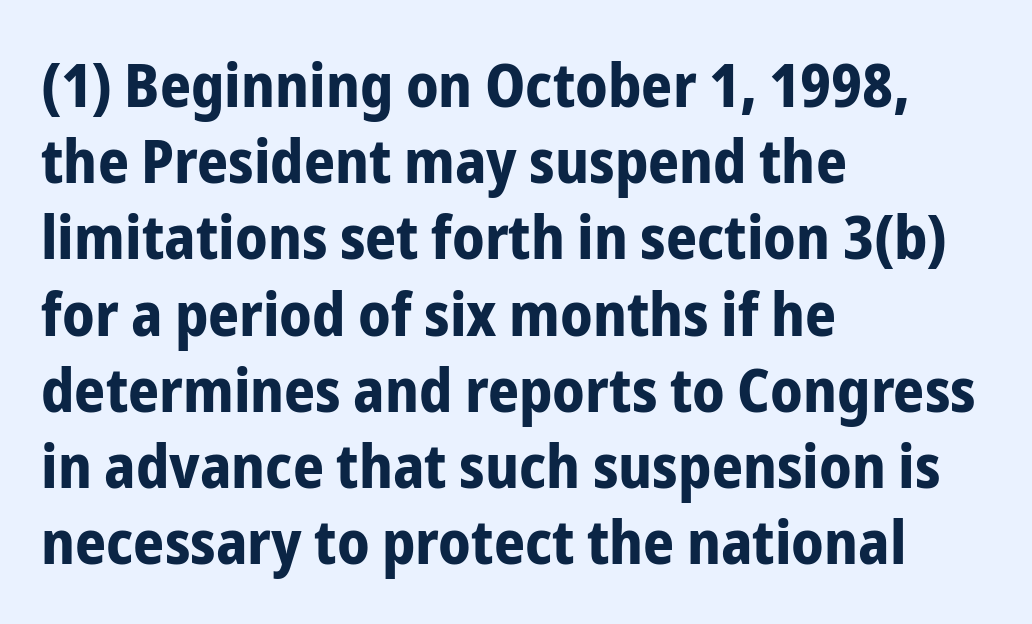
Q: Is the text bold? A: Yes.
Q: Is the text italic (slanted)? A: No, it is upright.
Q: Is the typeface a serif or a sans-serif typeface? A: Sans-serif.
Q: Is the text underlined? A: No.
Q: How is the paragraph aligned? A: Left-aligned.
Q: Is the spacing between letters normal or unusually wide? A: Normal.
Q: Is the spacing between lines tight, normal or loose? A: Normal.
Q: Width (condensed, normal, or wide)? A: Condensed.
Q: Stroke contrast? A: Low.
Q: x-height? A: Medium.
Q: Monospaced? A: No.
